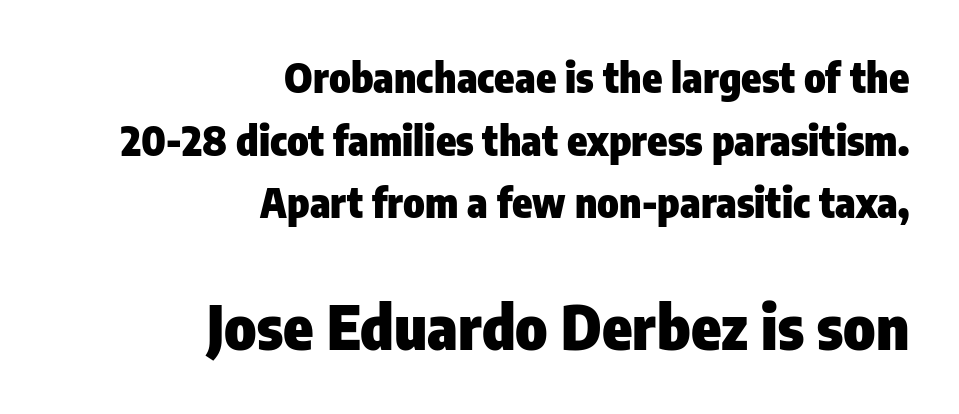
Tracking here is standard; glyphs follow each other at the usual distance. No italicization has been applied; the sample stays upright. A bare baseline throughout the passage. Examine the stroke ends and you'll find no serifs.
